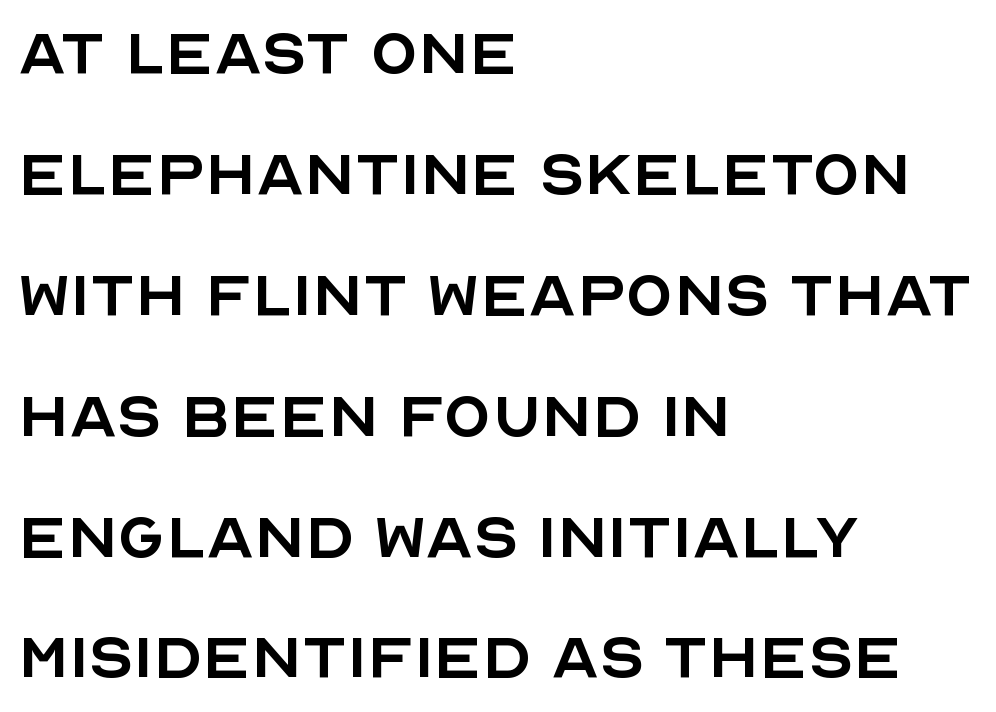
Q: Is the text bold? A: No.
Q: Is the text italic (slanted)? A: No, it is upright.
Q: Is the typeface a serif or a sans-serif typeface? A: Sans-serif.
Q: Is the text underlined? A: No.
Q: How is the paragraph aligned? A: Left-aligned.
Q: Is the spacing between letters normal or unusually wide? A: Normal.
Q: Is the spacing between lines tight, normal or loose? A: Normal.
Q: Width (condensed, normal, or wide)? A: Normal.
Q: x-height? A: Large.
Q: Monospaced? A: No.
